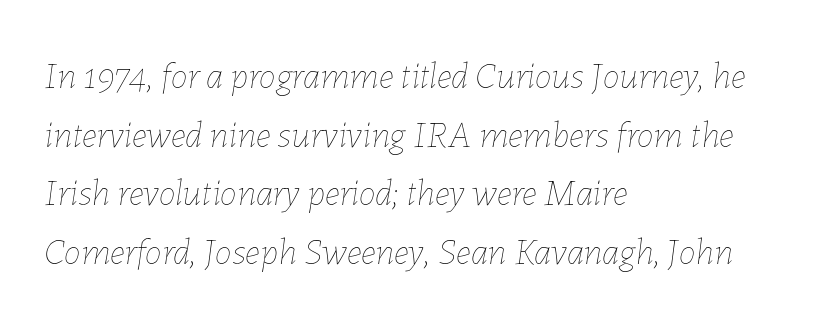
Q: Is the text bold? A: No.
Q: Is the text italic (slanted)? A: Yes, it leans right by about 7 degrees.
Q: Is the text underlined? A: No.
Q: How is the paragraph aligned? A: Left-aligned.
Q: Is the spacing between letters normal or unusually wide? A: Normal.
Q: Is the spacing between lines tight, normal or loose? A: Normal.
Q: Width (condensed, normal, or wide)? A: Normal.
Q: Stroke contrast? A: Low.
Q: x-height? A: Medium.
Q: Monospaced? A: No.
